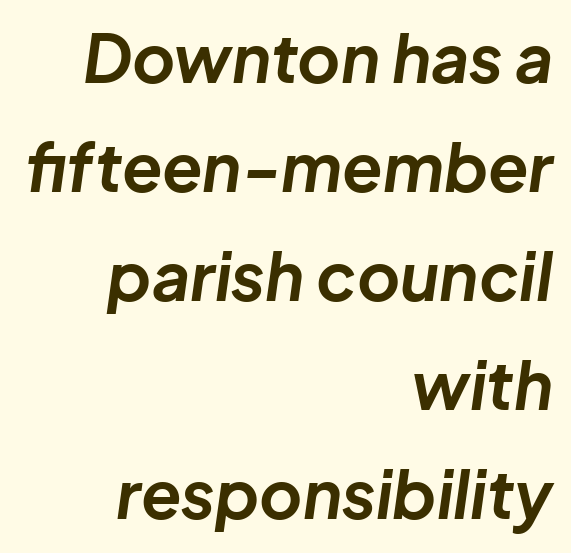
{"italic": "yes", "lean": "right", "slant_degrees": 8, "bold": "yes", "weight": "bold", "width": "normal", "stroke_contrast": "low", "x_height": "medium", "monospaced": "no", "underline": "no", "align": "right", "line_spacing": "normal", "line_spacing_ratio": 1.65, "letter_spacing": "normal", "letter_spacing_em": 0.0, "glyph_px": 66}
